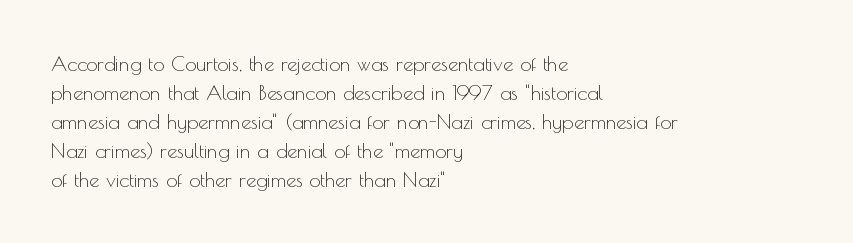
{"italic": "no", "bold": "no", "underline": "no", "align": "left", "line_spacing": "normal", "line_spacing_ratio": 1.45, "letter_spacing": "normal", "letter_spacing_em": 0.0, "glyph_px": 20}
